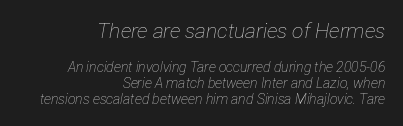
Q: Is the text bold? A: No.
Q: Is the text italic (slanted)? A: Yes, it leans right by about 12 degrees.
Q: Is the text underlined? A: No.
Q: How is the paragraph aligned? A: Right-aligned.
Q: Is the spacing between letters normal or unusually wide? A: Normal.
Q: Is the spacing between lines tight, normal or loose? A: Tight.
Q: Which block of text is set in a larger size, the first (top) or the second (bottom)? A: The first (top) one.
